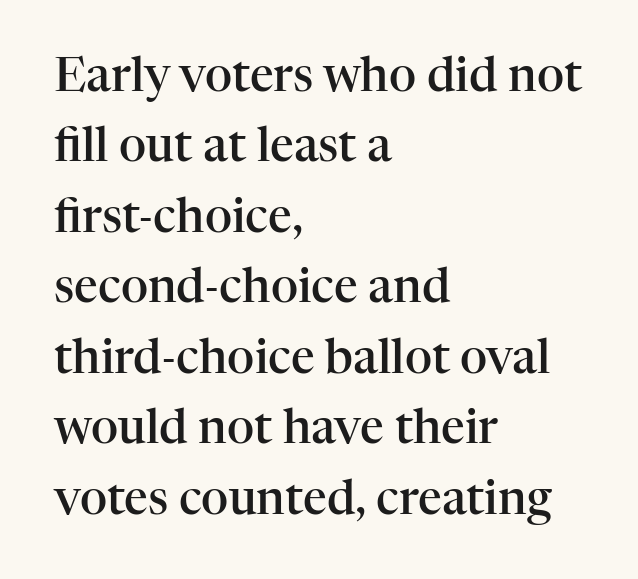
The image shows 47 px semibold serif type, upright; set left-aligned, normal line spacing (1.5x), normal letter spacing, not underlined; high stroke contrast and a medium x-height.
